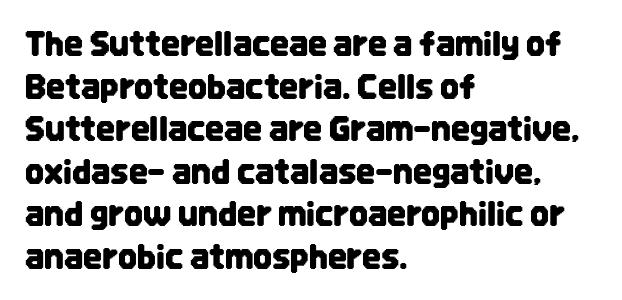
Q: Is the text italic (slanted)? A: No, it is upright.
Q: Is the typeface a serif or a sans-serif typeface? A: Sans-serif.
Q: Is the text underlined? A: No.
Q: How is the paragraph aligned? A: Left-aligned.
Q: Is the spacing between letters normal or unusually wide? A: Normal.
Q: Is the spacing between lines tight, normal or loose? A: Normal.
Q: Width (condensed, normal, or wide)? A: Condensed.
Q: Stroke contrast? A: Low.
Q: x-height? A: Large.
Q: Monospaced? A: No.
